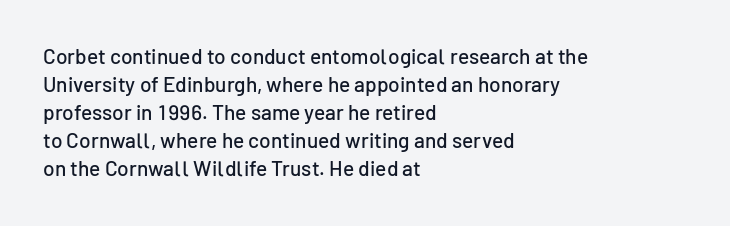
The image shows 21 px text type, upright; set left-aligned, normal line spacing (1.33x), normal letter spacing, not underlined.
